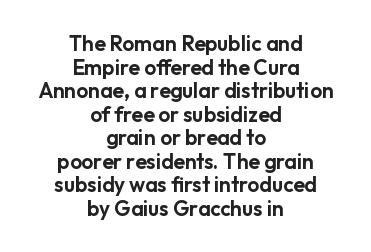
The image shows 21 px text type, upright; set centered, tight line spacing (1.12x), normal letter spacing, not underlined.
